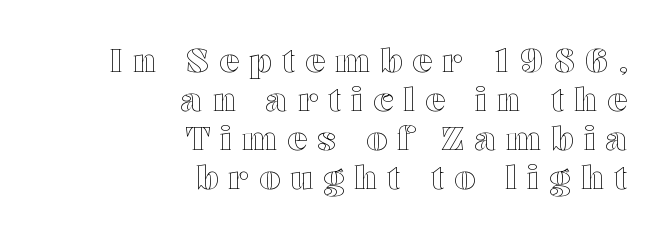
Do the characters align in a grid? No, the font is proportional. The text block is weighted toward the right margin, trailing off unevenly leftward. Compared with typical body copy, the letter spacing here is much looser. Decoration check: the copy has no underline. Characters remain perfectly vertical along every line.
